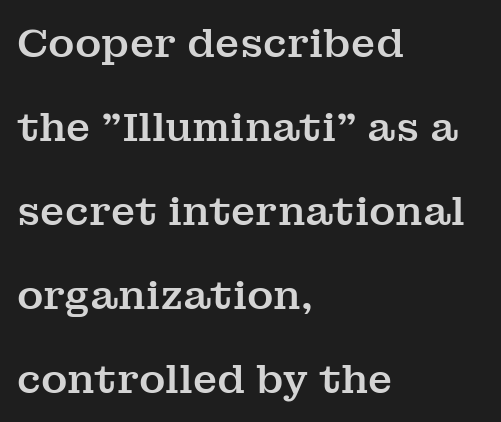
Q: Is the text italic (slanted)? A: No, it is upright.
Q: Is the typeface a serif or a sans-serif typeface? A: Serif.
Q: Is the text underlined? A: No.
Q: How is the paragraph aligned? A: Left-aligned.
Q: Is the spacing between letters normal or unusually wide? A: Normal.
Q: Is the spacing between lines tight, normal or loose? A: Loose.
Q: Width (condensed, normal, or wide)? A: Normal.
Q: Stroke contrast? A: Medium.
Q: x-height? A: Medium.
Q: Monospaced? A: No.
